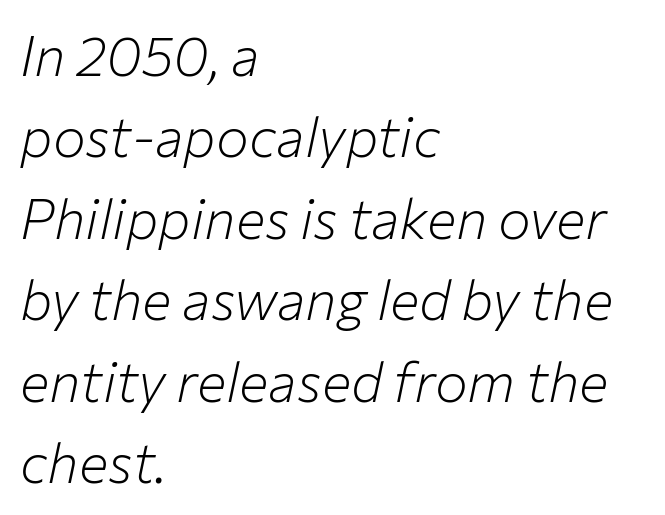
{"italic": "yes", "lean": "right", "slant_degrees": 12, "bold": "no", "weight": "light", "width": "normal", "stroke_contrast": "low", "x_height": "medium", "monospaced": "no", "underline": "no", "align": "left", "line_spacing": "normal", "line_spacing_ratio": 1.48, "letter_spacing": "normal", "letter_spacing_em": 0.0, "glyph_px": 55}
